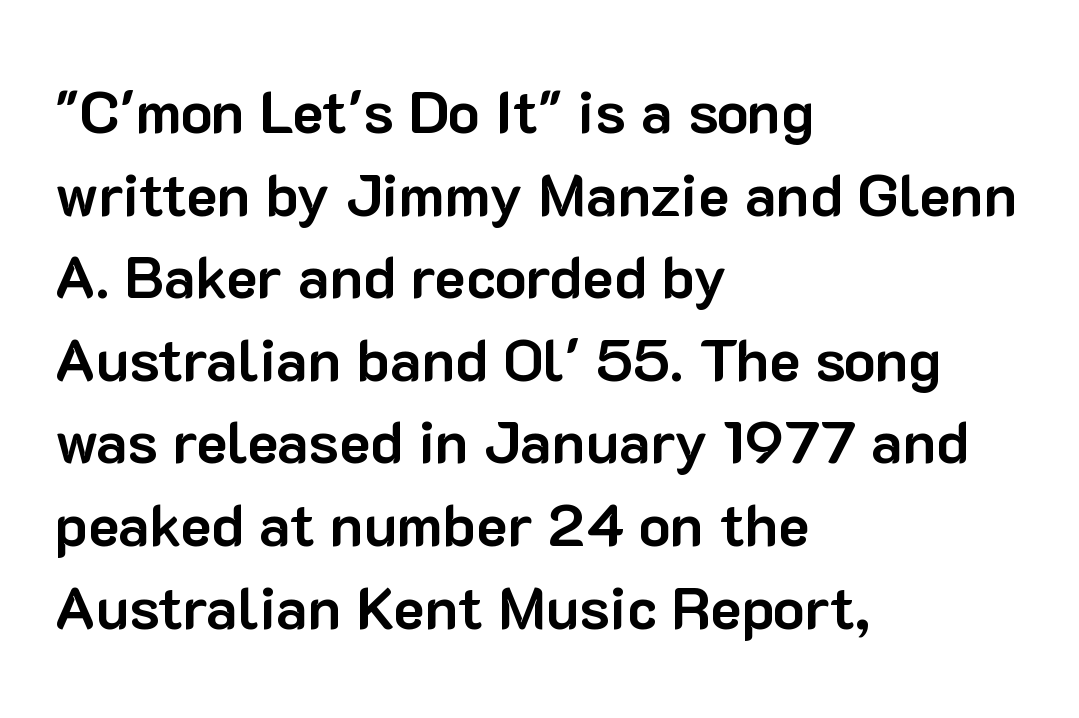
The image shows 59 px bold sans-serif type, upright; set left-aligned, normal line spacing (1.4x), normal letter spacing, not underlined; low stroke contrast and a medium x-height.
